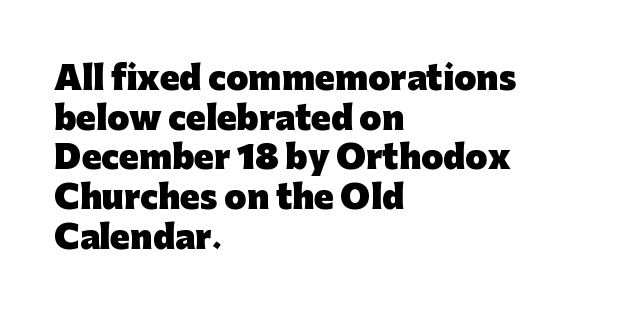
Serif or sans? Sans — the stroke terminals are bare. Honestly, there is no underline to notice here at all. Typesetter's note: full bold, strokes at maximum text heaviness. Do the characters align in a grid? No, the font is proportional.
